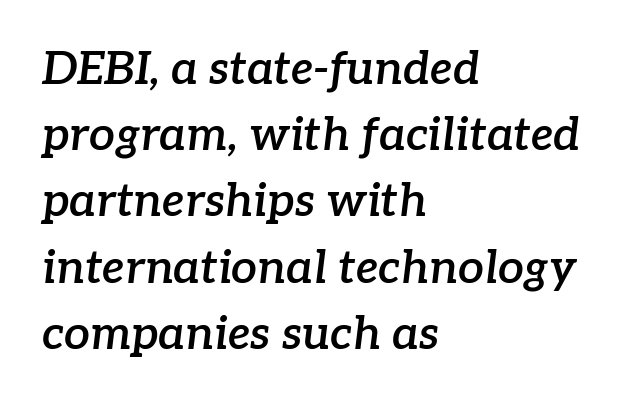
{"serif": "yes", "italic": "yes", "lean": "right", "slant_degrees": 7, "bold": "semi", "weight": "semibold", "width": "normal", "stroke_contrast": "low", "x_height": "medium", "monospaced": "no", "underline": "no", "align": "left", "line_spacing": "normal", "line_spacing_ratio": 1.44, "letter_spacing": "normal", "letter_spacing_em": 0.0, "glyph_px": 46}
